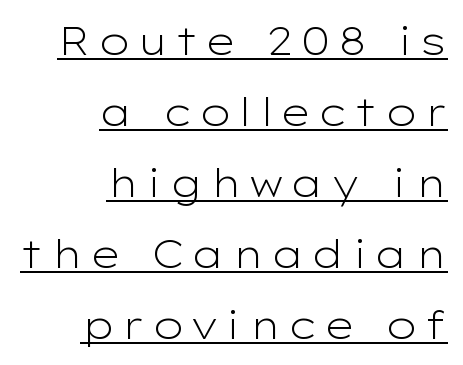
Q: Is the text bold? A: No.
Q: Is the text italic (slanted)? A: No, it is upright.
Q: Is the typeface a serif or a sans-serif typeface? A: Sans-serif.
Q: Is the text underlined? A: Yes.
Q: How is the paragraph aligned? A: Right-aligned.
Q: Width (condensed, normal, or wide)? A: Wide.
Q: Stroke contrast? A: Low.
Q: x-height? A: Medium.
Q: Monospaced? A: No.
